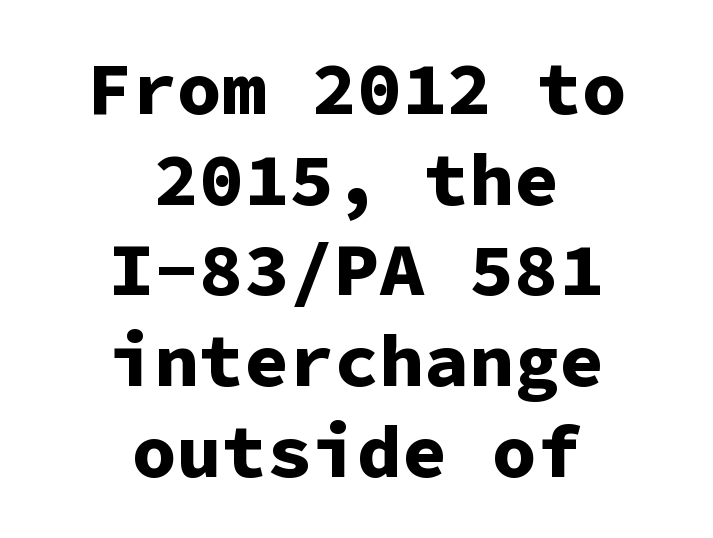
{"serif": "no", "italic": "no", "bold": "yes", "weight": "bold", "width": "normal", "stroke_contrast": "low", "x_height": "medium", "monospaced": "yes", "underline": "no", "align": "center", "line_spacing_ratio": 1.21, "letter_spacing": "normal", "letter_spacing_em": 0.0, "glyph_px": 75}
